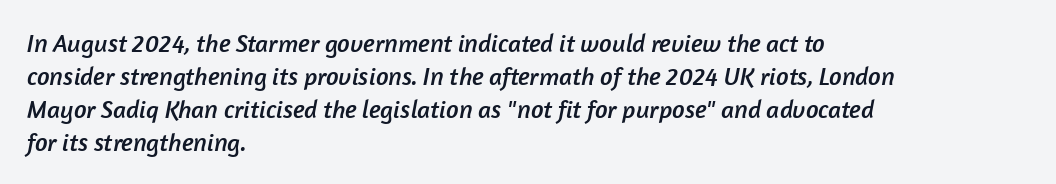
The image shows 25 px text type; set left-aligned, normal line spacing (1.32x), normal letter spacing, not underlined.
